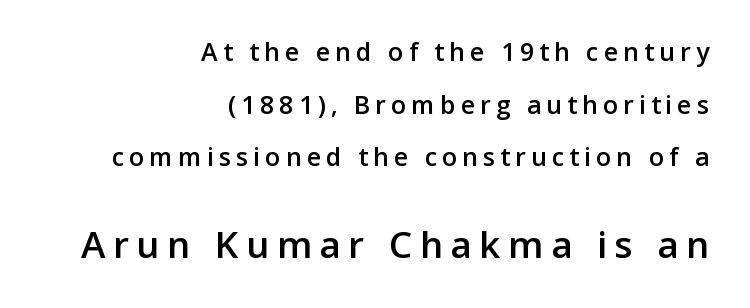
The image shows 37 px semibold sans-serif type, upright; set right-aligned, loose line spacing (2.11x), unusually wide letter spacing (+0.2 em), not underlined; the second (bottom) block is 1.48x larger; low stroke contrast and a medium x-height.
